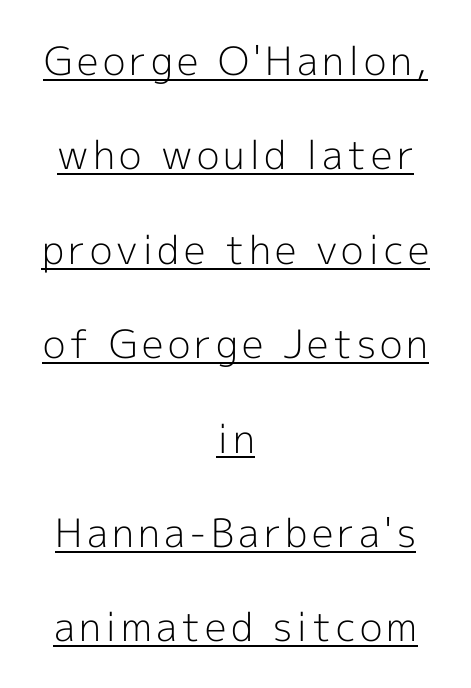
In terms of leading, this rendering errs on the spacious side. Underlined type. Note: no serifs on the glyphs. These lines are rendered in a variable-pitch font. The whitespace from short lines is split evenly between both sides. Caption: face not bold, strokes unweighted.
